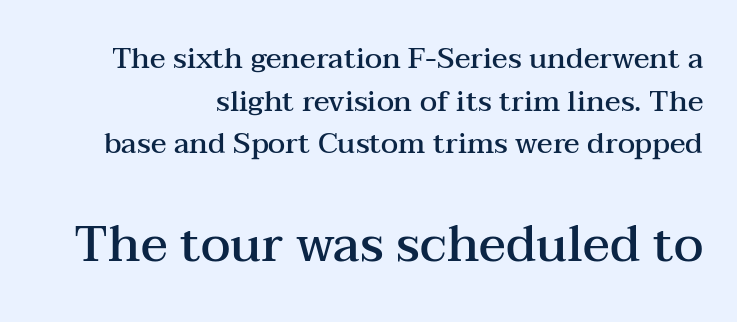
Q: Is the text bold? A: Semi-bold.
Q: Is the text italic (slanted)? A: No, it is upright.
Q: Is the typeface a serif or a sans-serif typeface? A: Serif.
Q: Is the text underlined? A: No.
Q: How is the paragraph aligned? A: Right-aligned.
Q: Is the spacing between letters normal or unusually wide? A: Normal.
Q: Is the spacing between lines tight, normal or loose? A: Normal.
Q: Which block of text is set in a larger size, the first (top) or the second (bottom)? A: The second (bottom) one.
Q: Width (condensed, normal, or wide)? A: Wide.
Q: Stroke contrast? A: Medium.
Q: x-height? A: Medium.
Q: Monospaced? A: No.
